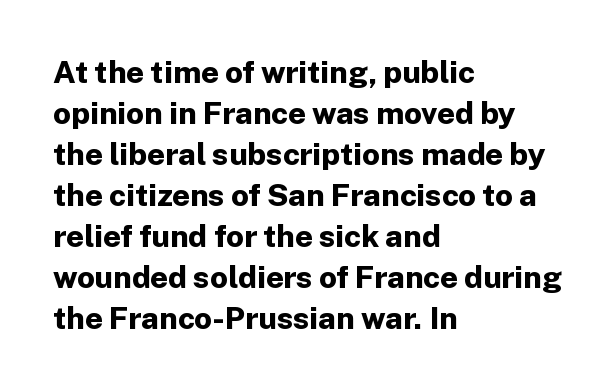
Q: Is the text bold? A: Yes.
Q: Is the text italic (slanted)? A: No, it is upright.
Q: Is the typeface a serif or a sans-serif typeface? A: Sans-serif.
Q: Is the text underlined? A: No.
Q: How is the paragraph aligned? A: Left-aligned.
Q: Is the spacing between letters normal or unusually wide? A: Normal.
Q: Is the spacing between lines tight, normal or loose? A: Normal.
Q: Width (condensed, normal, or wide)? A: Normal.
Q: Stroke contrast? A: Low.
Q: x-height? A: Medium.
Q: Monospaced? A: No.
